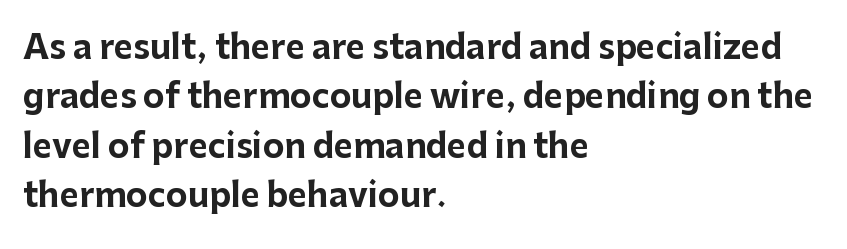
The lettering stays uniformly vertical, giving the passage a roman look. The type is set solid horizontally, with unmodified tracking. This sample has the flowing, uneven cadence of proportional lettering. These lines are set flush left with a ragged right edge. Honestly, there is no underline to notice here at all.
